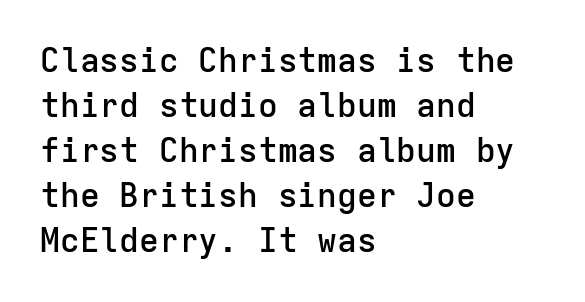
The space between consecutive lines is moderate. Each letter's strokes conclude bluntly, with no projecting serifs. You could count columns in this text — the font is strictly monospaced. Beneath every word, the page is bare.
